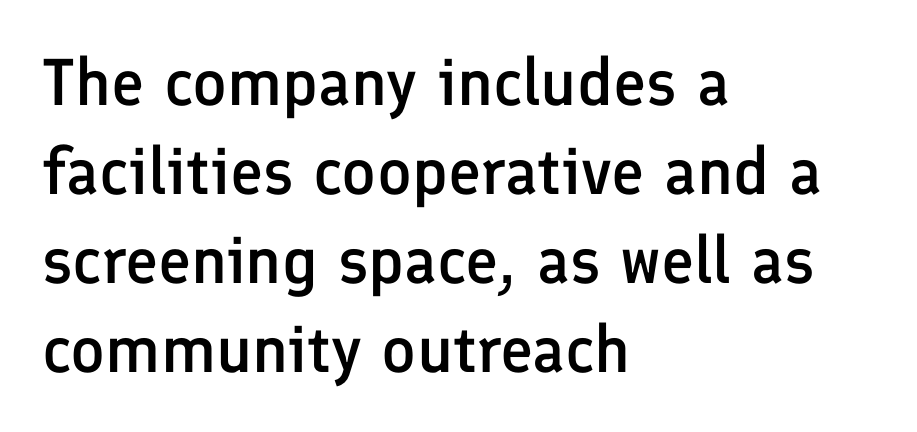
{"serif": "no", "italic": "no", "bold": "semi", "weight": "semibold", "width": "normal", "stroke_contrast": "low", "x_height": "medium", "monospaced": "no", "underline": "no", "align": "left", "line_spacing": "normal", "line_spacing_ratio": 1.35, "letter_spacing": "normal", "letter_spacing_em": 0.0, "glyph_px": 66}
